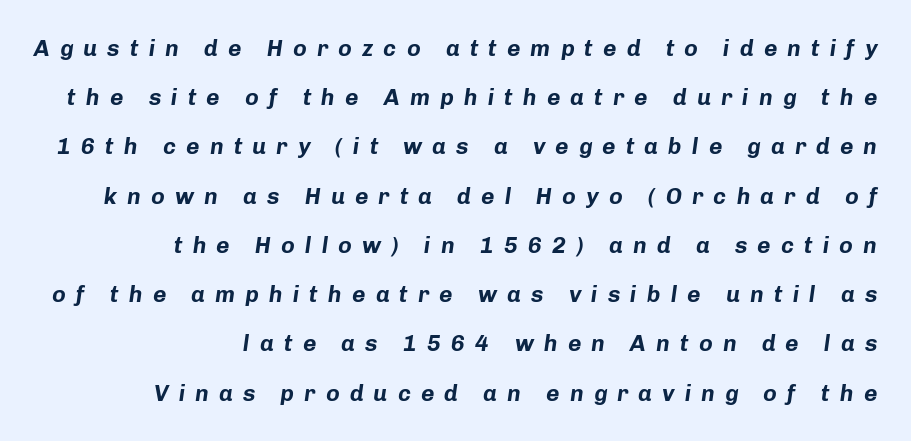
{"italic": "yes", "lean": "right", "slant_degrees": 8, "bold": "yes", "underline": "no", "align": "right", "line_spacing": "loose", "line_spacing_ratio": 2.14, "letter_spacing": "wide", "letter_spacing_em": 0.44, "glyph_px": 23}
